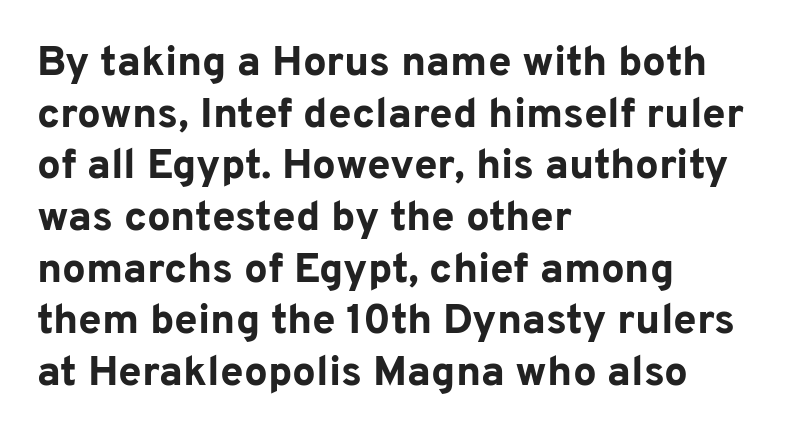
The image shows 42 px bold sans-serif type, upright; set left-aligned, line spacing 1.23x, normal letter spacing, not underlined; low stroke contrast and a medium x-height.
